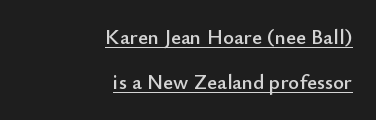
Q: Is the text italic (slanted)? A: No, it is upright.
Q: Is the text underlined? A: Yes.
Q: How is the paragraph aligned? A: Right-aligned.
Q: Is the spacing between letters normal or unusually wide? A: Normal.
Q: Is the spacing between lines tight, normal or loose? A: Loose.
